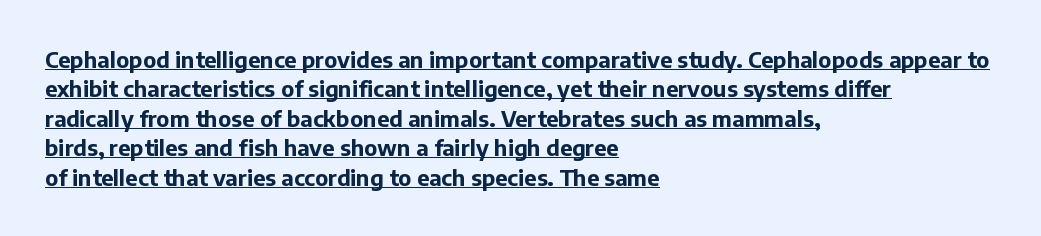
The image shows 22 px bold type, upright; set left-aligned, normal line spacing (1.34x), normal letter spacing, underlined.
